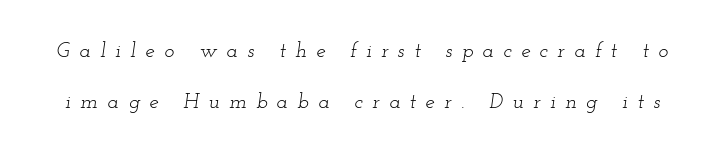
The image shows 21 px text type, italic (leaning right); set loose line spacing (2.45x), unusually wide letter spacing (+0.45 em), not underlined.
